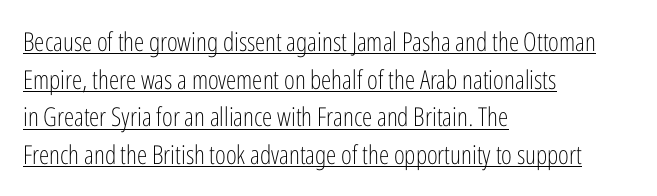
The image shows 26 px text type, upright; set left-aligned, normal line spacing (1.45x), normal letter spacing, underlined.
